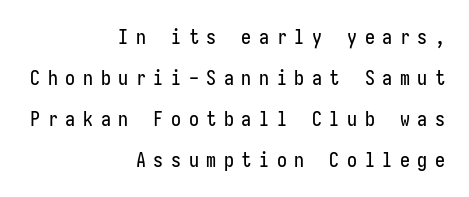
Designer's note — italics off, roman on. The words here are not underlined. Which margin do the lines hug? The right one — the left edge is uneven. Horizontal bands of white between lines are thick stripes.
